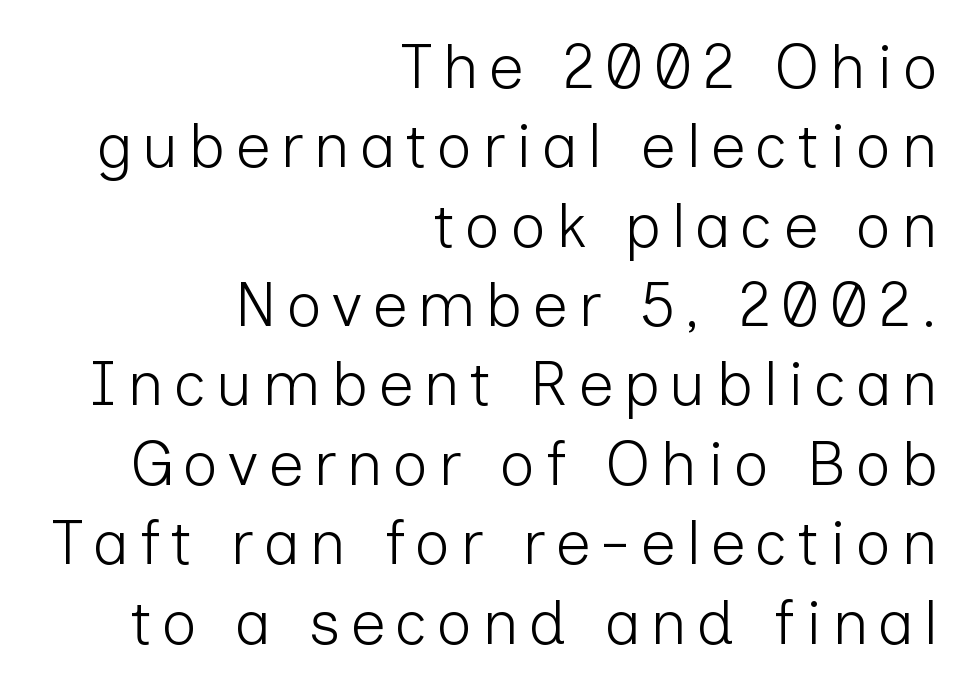
The image shows 62 px light sans-serif type, upright; set right-aligned, normal line spacing (1.28x), not underlined; low stroke contrast and a medium x-height.
